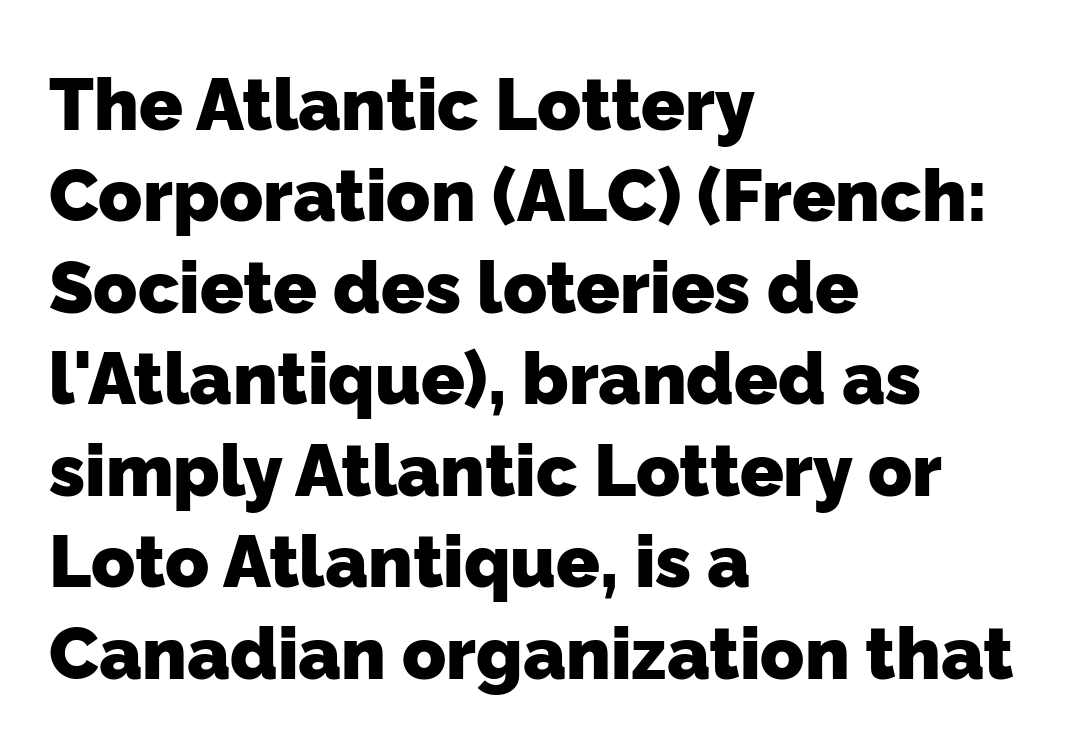
Q: Is the text bold? A: Yes.
Q: Is the typeface a serif or a sans-serif typeface? A: Sans-serif.
Q: Is the text underlined? A: No.
Q: How is the paragraph aligned? A: Left-aligned.
Q: Is the spacing between letters normal or unusually wide? A: Normal.
Q: Is the spacing between lines tight, normal or loose? A: Normal.
Q: Width (condensed, normal, or wide)? A: Normal.
Q: Stroke contrast? A: Low.
Q: x-height? A: Medium.
Q: Monospaced? A: No.
